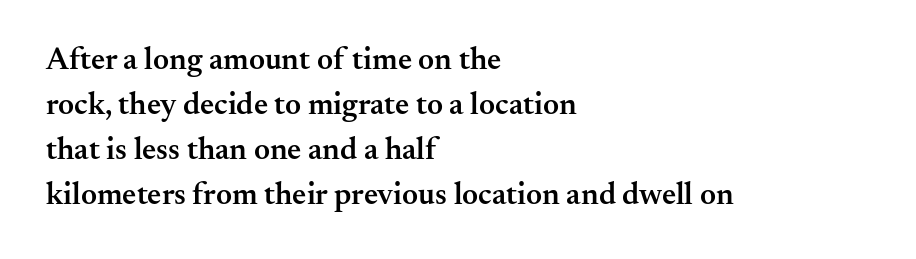
{"serif": "yes", "italic": "no", "bold": "semi", "weight": "semibold", "width": "normal", "stroke_contrast": "medium", "x_height": "small", "monospaced": "no", "underline": "no", "align": "left", "line_spacing": "normal", "line_spacing_ratio": 1.45, "letter_spacing": "normal", "letter_spacing_em": 0.0, "glyph_px": 31}
